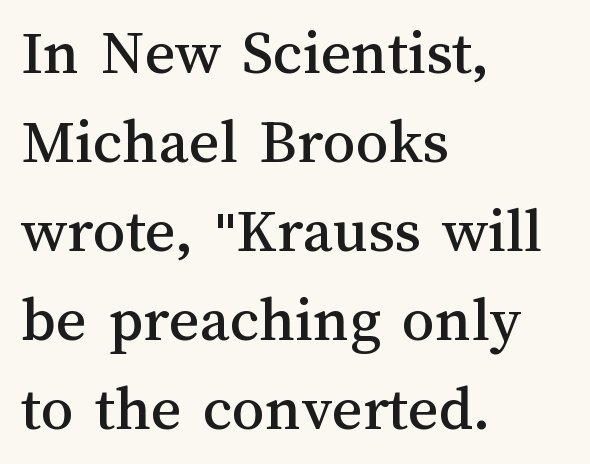
{"italic": "no", "width": "normal", "stroke_contrast": "medium", "x_height": "medium", "monospaced": "no", "underline": "no", "align": "left", "line_spacing": "normal", "line_spacing_ratio": 1.37, "letter_spacing": "normal", "letter_spacing_em": 0.0, "glyph_px": 65}
